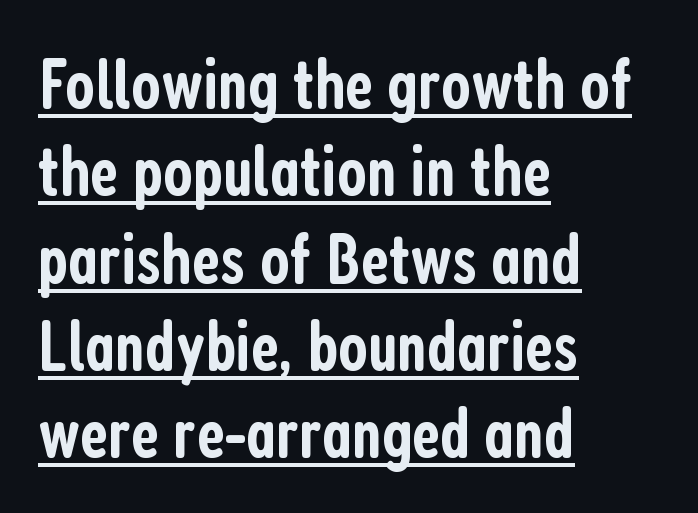
Q: Is the text bold? A: Semi-bold.
Q: Is the text italic (slanted)? A: No, it is upright.
Q: Is the typeface a serif or a sans-serif typeface? A: Sans-serif.
Q: Is the text underlined? A: Yes.
Q: How is the paragraph aligned? A: Left-aligned.
Q: Is the spacing between letters normal or unusually wide? A: Normal.
Q: Width (condensed, normal, or wide)? A: Condensed.
Q: Stroke contrast? A: Low.
Q: x-height? A: Medium.
Q: Monospaced? A: No.
